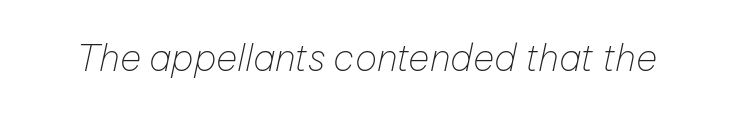
Each stroke keeps to a modest, everyday thickness or less. Caption: standard tracking, unaltered. Descenders hang freely into open space. The face used here is proportionally spaced, like ordinary book or web type.
